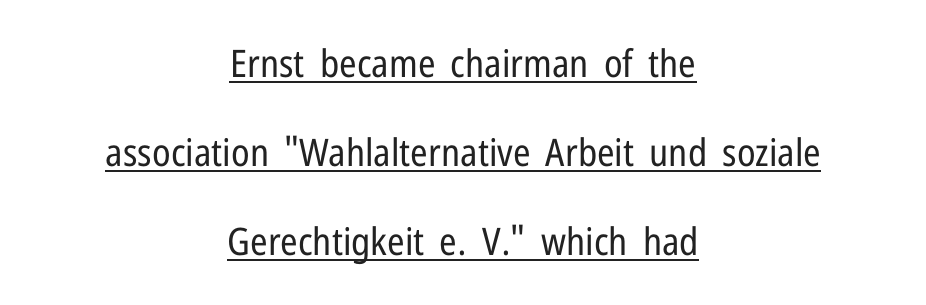
Vertical strokes here are truly vertical. If you folded the block vertically in half, each line would mirror itself in length. The passage shown is underscored from start to finish. Looks like regular typesetting: each glyph gets only the width it needs. Does the leading feel generous? Absolutely, it's lavish.
